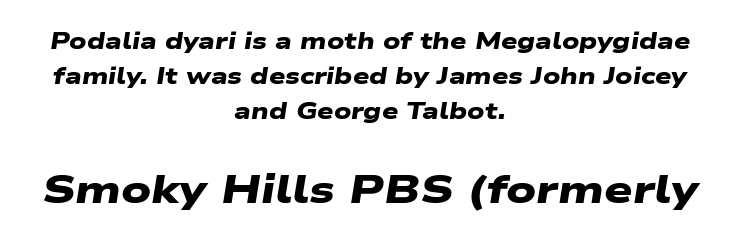
The string is rendered with underlining switched off. Letter spacing: default. Regular leading. Varying glyph widths throughout — classic text-font behaviour. Type size steps up from the first block to the second.
